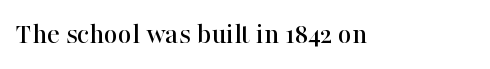
The image shows 30 px serif type, upright; set normal letter spacing, not underlined; high stroke contrast and a medium x-height.
